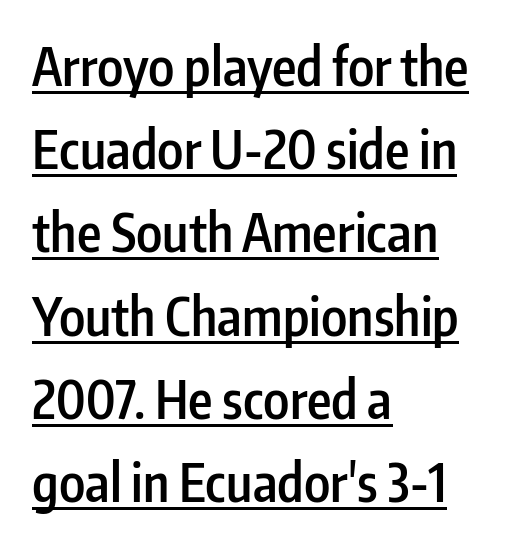
Q: Is the text bold? A: Semi-bold.
Q: Is the text italic (slanted)? A: No, it is upright.
Q: Is the typeface a serif or a sans-serif typeface? A: Sans-serif.
Q: Is the text underlined? A: Yes.
Q: How is the paragraph aligned? A: Left-aligned.
Q: Is the spacing between letters normal or unusually wide? A: Normal.
Q: Is the spacing between lines tight, normal or loose? A: Normal.
Q: Width (condensed, normal, or wide)? A: Condensed.
Q: Stroke contrast? A: Low.
Q: x-height? A: Medium.
Q: Monospaced? A: No.
